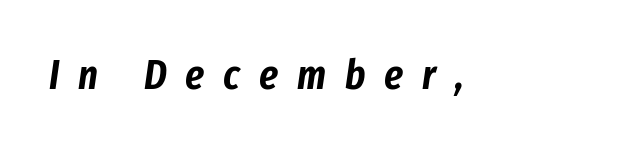
Here the designer chose a conventional face with non-uniform glyph widths. Tracking value appears strongly positive — letters spread wide. Slant detected: the letters are inclined. A clean baseline with only descenders dipping below it.
